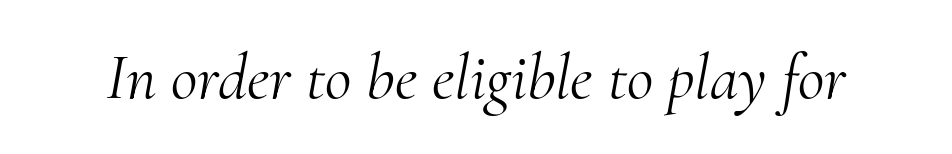
On a weight scale, this lands at 450 or below. There's an unmistakable incline to the writing here. Beneath every word, the page is bare. The text was rendered using a seriffed face with decorative stroke endings.
